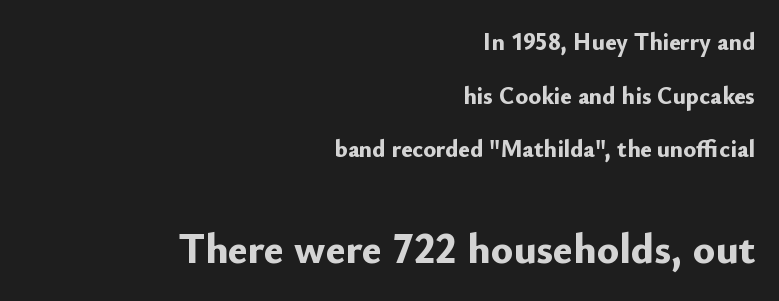
The image shows 42 px bold sans-serif type, upright; set right-aligned, loose line spacing (2.23x), normal letter spacing, not underlined; the second (bottom) block is 1.75x larger; low stroke contrast and a small x-height.
